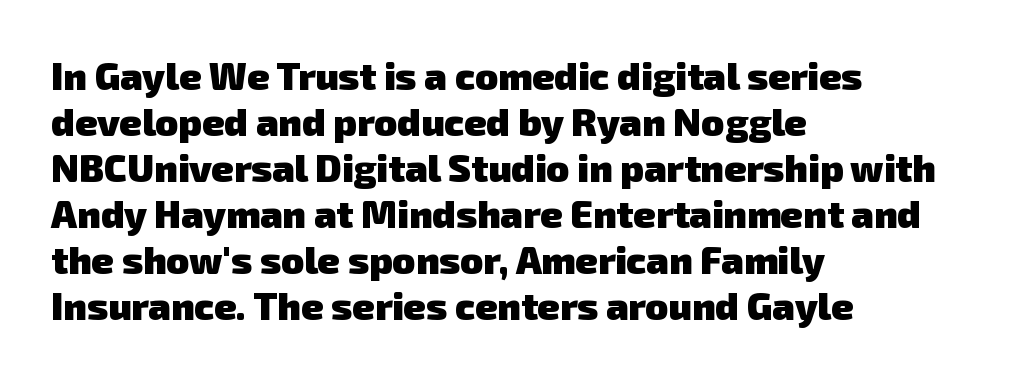
Does the weight exceed regular? Yes, all the way to bold. The line texture is even and compact thanks to regular tracking. Each letter keeps its own natural width here, so spacing adapts to shape. Font category for this specimen: sans-serif. The words here are not underlined.
